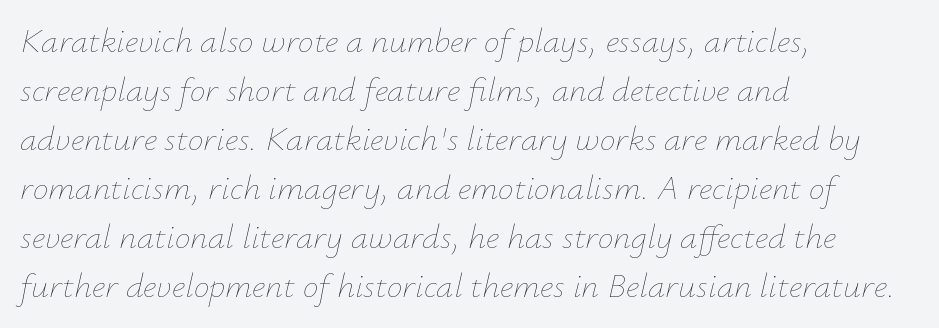
{"italic": "yes", "lean": "right", "slant_degrees": 12, "bold": "no", "weight": "thin", "width": "normal", "stroke_contrast": "low", "x_height": "small", "monospaced": "no", "underline": "no", "align": "left", "line_spacing": "normal", "line_spacing_ratio": 1.4, "letter_spacing": "normal", "letter_spacing_em": 0.0, "glyph_px": 35}
